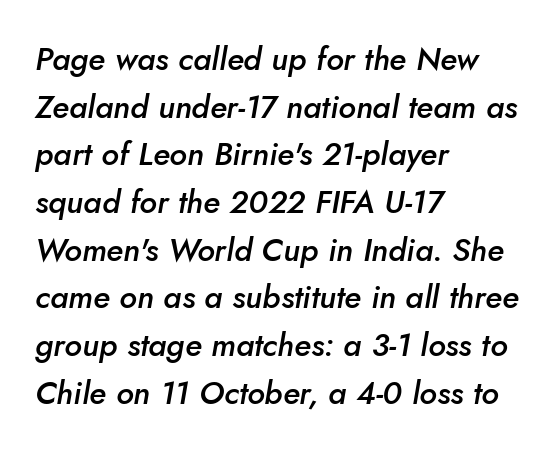
The image shows 32 px semibold type, italic (leaning right); set left-aligned, normal line spacing (1.49x), normal letter spacing, not underlined; low stroke contrast and a small x-height.
